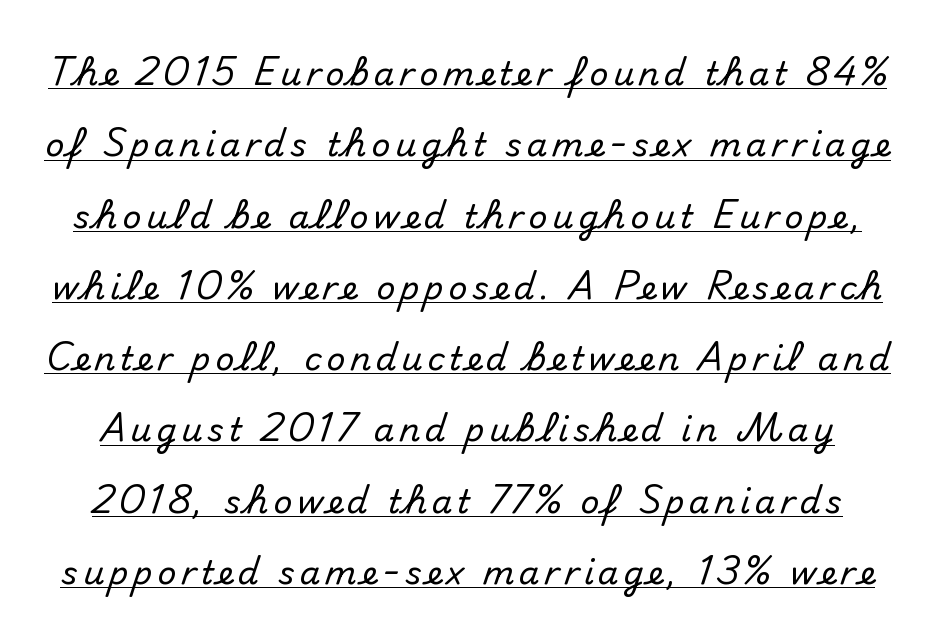
Q: Is the text italic (slanted)? A: Yes.
Q: Is the typeface a serif or a sans-serif typeface? A: Sans-serif.
Q: Is the text underlined? A: Yes.
Q: Is the spacing between lines tight, normal or loose? A: Loose.
Q: Width (condensed, normal, or wide)? A: Normal.
Q: Stroke contrast? A: Medium.
Q: x-height? A: Small.
Q: Monospaced? A: No.
